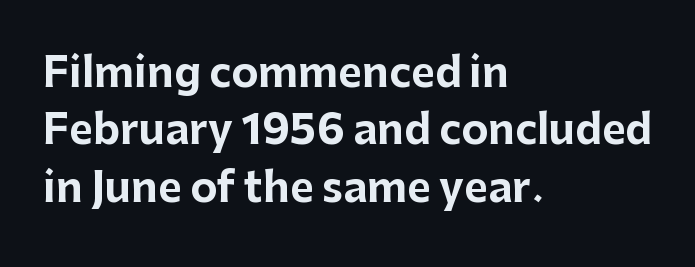
Is this a sans? Yes — the strokes have no serifs. Bold? Absolutely — the strokes are thick and heavy. The horizontal fit of the characters is conventional and even. Is there any slant? The stems are plumb. Proportional: the letters do not fall into vertical columns.
